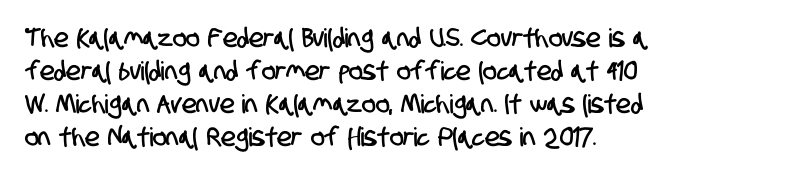
Q: Is the text underlined? A: No.
Q: How is the paragraph aligned? A: Left-aligned.
Q: Is the spacing between letters normal or unusually wide? A: Normal.
Q: Is the spacing between lines tight, normal or loose? A: Normal.
